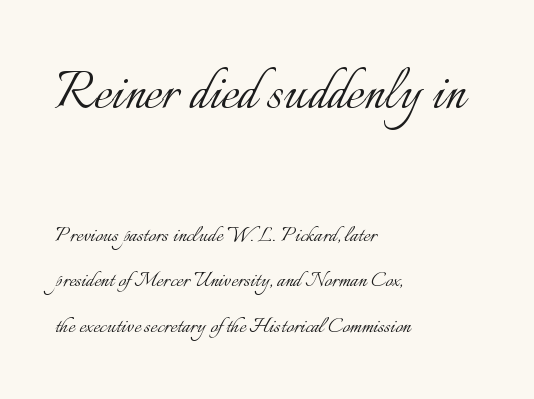
Q: Is the text bold? A: No.
Q: Is the text italic (slanted)? A: Yes.
Q: Is the text underlined? A: No.
Q: How is the paragraph aligned? A: Left-aligned.
Q: Is the spacing between letters normal or unusually wide? A: Normal.
Q: Which block of text is set in a larger size, the first (top) or the second (bottom)? A: The first (top) one.
Q: Width (condensed, normal, or wide)? A: Normal.
Q: Stroke contrast? A: Low.
Q: x-height? A: Small.
Q: Monospaced? A: No.
